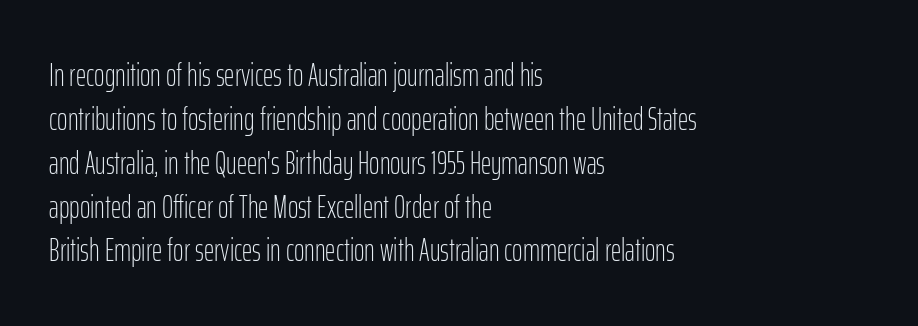
Q: Is the text bold? A: No.
Q: Is the text italic (slanted)? A: No, it is upright.
Q: Is the typeface a serif or a sans-serif typeface? A: Sans-serif.
Q: Is the text underlined? A: No.
Q: How is the paragraph aligned? A: Left-aligned.
Q: Is the spacing between letters normal or unusually wide? A: Normal.
Q: Is the spacing between lines tight, normal or loose? A: Normal.
Q: Width (condensed, normal, or wide)? A: Condensed.
Q: Stroke contrast? A: Low.
Q: x-height? A: Medium.
Q: Monospaced? A: No.
